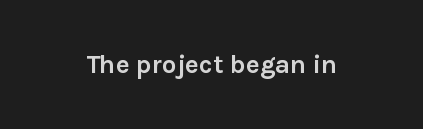
Q: Is the text bold? A: Yes.
Q: Is the text italic (slanted)? A: No, it is upright.
Q: Is the text underlined? A: No.
Q: Is the spacing between letters normal or unusually wide? A: Normal.
